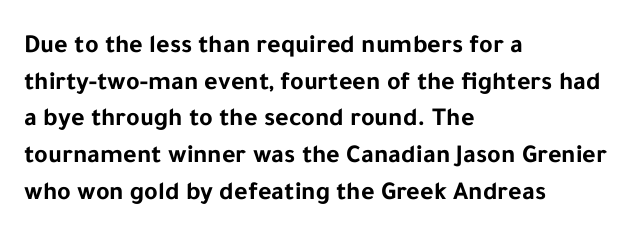
Q: Is the text bold? A: Yes.
Q: Is the text italic (slanted)? A: No, it is upright.
Q: Is the text underlined? A: No.
Q: How is the paragraph aligned? A: Left-aligned.
Q: Is the spacing between letters normal or unusually wide? A: Normal.
Q: Is the spacing between lines tight, normal or loose? A: Normal.
